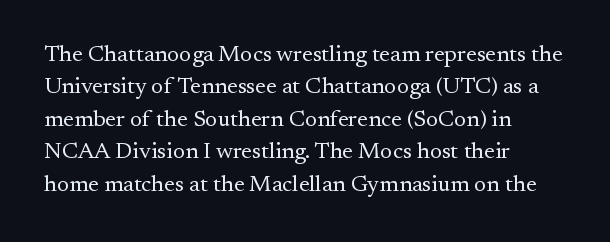
The image shows 23 px text type, upright; set left-aligned, normal line spacing (1.41x), normal letter spacing, not underlined.
